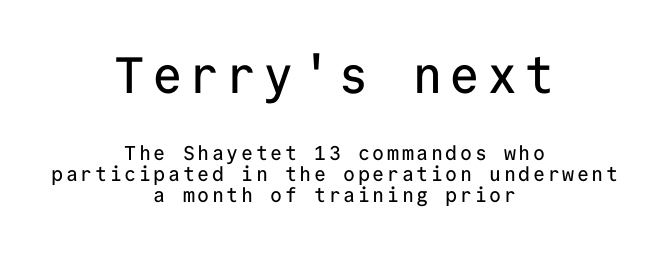
Q: Is the text italic (slanted)? A: No, it is upright.
Q: Is the typeface a serif or a sans-serif typeface? A: Sans-serif.
Q: Is the text underlined? A: No.
Q: How is the paragraph aligned? A: Centered.
Q: Is the spacing between lines tight, normal or loose? A: Tight.
Q: Which block of text is set in a larger size, the first (top) or the second (bottom)? A: The first (top) one.
Q: Width (condensed, normal, or wide)? A: Normal.
Q: Stroke contrast? A: Low.
Q: x-height? A: Medium.
Q: Monospaced? A: Yes.
